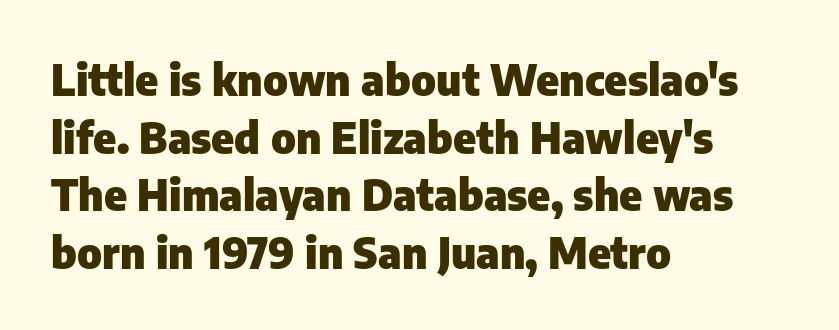
Q: Is the text bold? A: Yes.
Q: Is the text italic (slanted)? A: No, it is upright.
Q: Is the typeface a serif or a sans-serif typeface? A: Sans-serif.
Q: Is the text underlined? A: No.
Q: How is the paragraph aligned? A: Left-aligned.
Q: Is the spacing between letters normal or unusually wide? A: Normal.
Q: Is the spacing between lines tight, normal or loose? A: Normal.
Q: Width (condensed, normal, or wide)? A: Normal.
Q: Stroke contrast? A: Low.
Q: x-height? A: Medium.
Q: Monospaced? A: No.
